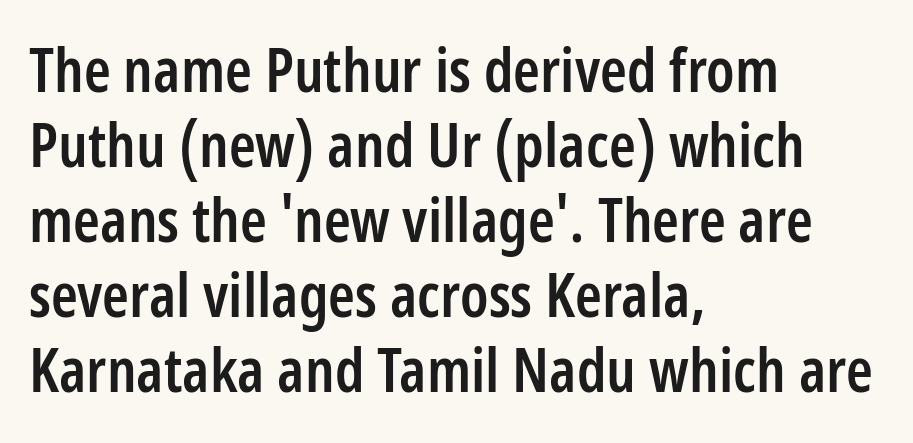
{"serif": "no", "italic": "no", "bold": "semi", "weight": "semibold", "width": "condensed", "stroke_contrast": "low", "x_height": "medium", "monospaced": "no", "underline": "no", "align": "left", "line_spacing_ratio": 1.23, "letter_spacing": "normal", "letter_spacing_em": 0.0, "glyph_px": 61}
